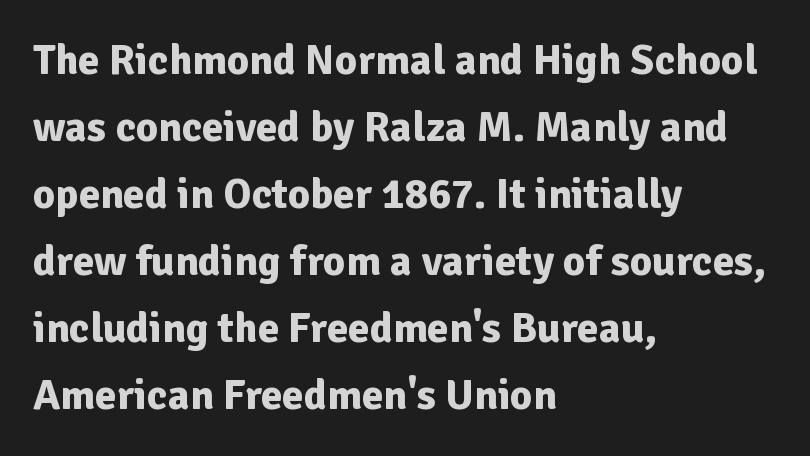
Q: Is the text bold? A: Yes.
Q: Is the text italic (slanted)? A: No, it is upright.
Q: Is the typeface a serif or a sans-serif typeface? A: Sans-serif.
Q: Is the text underlined? A: No.
Q: How is the paragraph aligned? A: Left-aligned.
Q: Is the spacing between letters normal or unusually wide? A: Normal.
Q: Is the spacing between lines tight, normal or loose? A: Normal.
Q: Width (condensed, normal, or wide)? A: Normal.
Q: Stroke contrast? A: Low.
Q: x-height? A: Medium.
Q: Monospaced? A: No.
